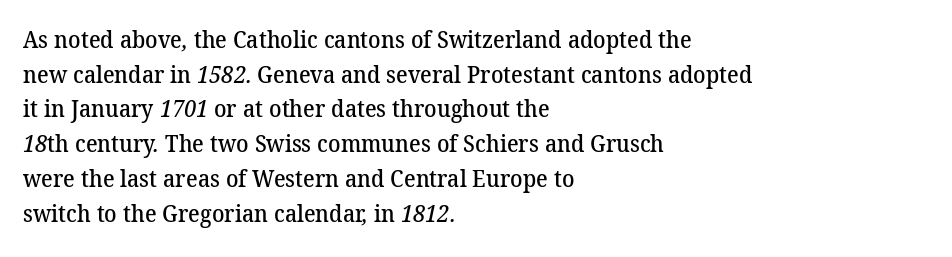
Q: Is the text bold? A: Semi-bold.
Q: Is the text underlined? A: No.
Q: How is the paragraph aligned? A: Left-aligned.
Q: Is the spacing between letters normal or unusually wide? A: Normal.
Q: Is the spacing between lines tight, normal or loose? A: Normal.
